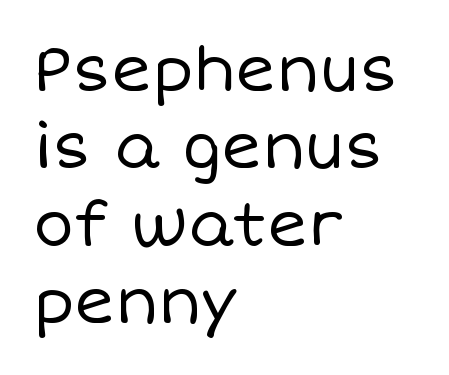
Q: Is the text bold? A: No.
Q: Is the text italic (slanted)? A: No, it is upright.
Q: Is the text underlined? A: No.
Q: How is the paragraph aligned? A: Left-aligned.
Q: Is the spacing between letters normal or unusually wide? A: Normal.
Q: Is the spacing between lines tight, normal or loose? A: Normal.
Q: Width (condensed, normal, or wide)? A: Normal.
Q: Stroke contrast? A: Low.
Q: x-height? A: Large.
Q: Monospaced? A: No.
